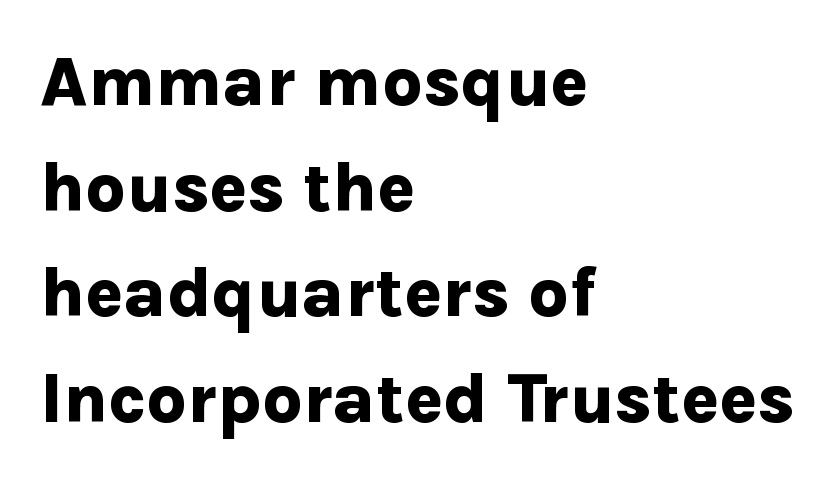
Leading matches the norm, producing a regular column. Plenty of ink on the page — the face is bold. The rag falls on the right side of this text block. Note: no serifs on the glyphs. You could not count columns in this text — the font is proportionally spaced.
